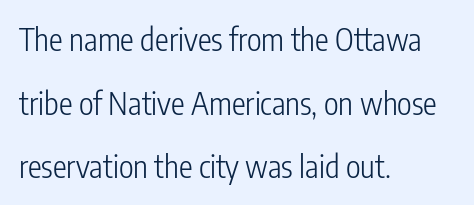
Each word holds together tightly as a unit, with standard inter-letter gaps. Every character sits straight up, as roman type does. Beneath every word, the page is bare. You can tell from the bare stems that sans-serif type was used. Looks like regular typesetting: each glyph gets only the width it needs. This sample trades compactness for vertical openness between lines.
